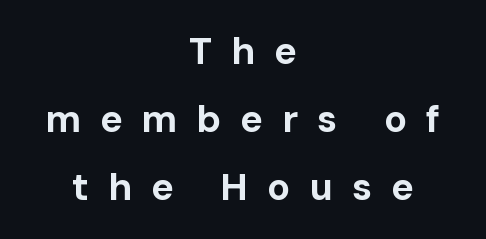
The image shows 38 px bold sans-serif type, upright; set centered, line spacing 1.79x, unusually wide letter spacing (+0.5 em), not underlined; low stroke contrast and a medium x-height.
